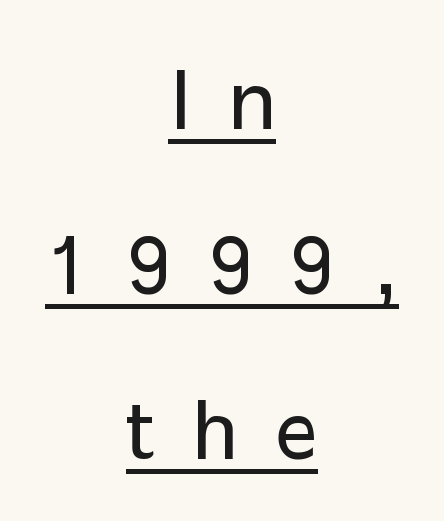
Q: Is the text bold? A: No.
Q: Is the text italic (slanted)? A: No, it is upright.
Q: Is the typeface a serif or a sans-serif typeface? A: Sans-serif.
Q: Is the text underlined? A: Yes.
Q: How is the paragraph aligned? A: Centered.
Q: Is the spacing between letters normal or unusually wide? A: Unusually wide.
Q: Is the spacing between lines tight, normal or loose? A: Loose.
Q: Width (condensed, normal, or wide)? A: Normal.
Q: Stroke contrast? A: Low.
Q: x-height? A: Medium.
Q: Monospaced? A: No.
